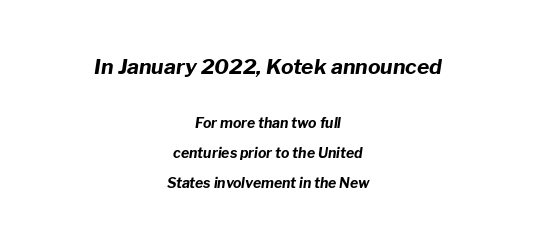
{"italic": "yes", "lean": "right", "slant_degrees": 8, "bold": "yes", "underline": "no", "align": "center", "line_spacing": "loose", "line_spacing_ratio": 2.12, "letter_spacing": "normal", "letter_spacing_em": 0.0, "larger_block": "first", "size_ratio": 1.5, "glyph_px": 21}
